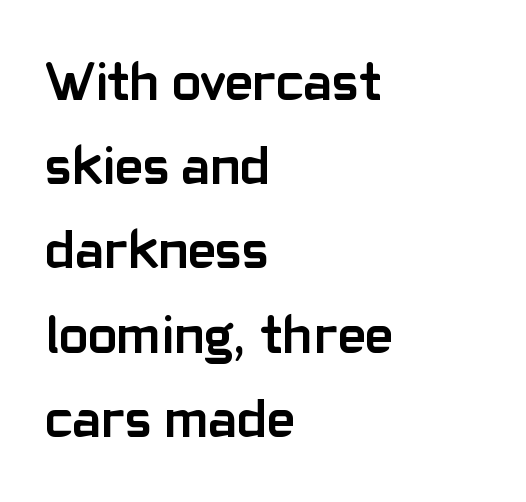
The image shows 54 px semibold sans-serif type, upright; set left-aligned, normal line spacing (1.56x), normal letter spacing, not underlined; low stroke contrast and a medium x-height.
